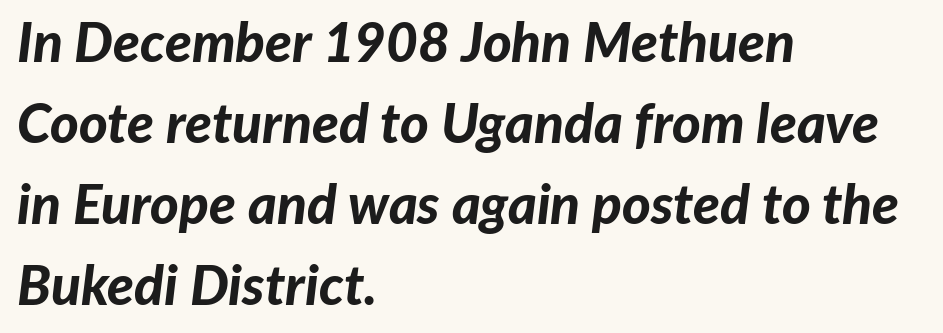
Q: Is the text bold? A: Yes.
Q: Is the text italic (slanted)? A: Yes, it leans right by about 7 degrees.
Q: Is the text underlined? A: No.
Q: How is the paragraph aligned? A: Left-aligned.
Q: Is the spacing between letters normal or unusually wide? A: Normal.
Q: Is the spacing between lines tight, normal or loose? A: Normal.
Q: Width (condensed, normal, or wide)? A: Normal.
Q: Stroke contrast? A: Low.
Q: x-height? A: Medium.
Q: Monospaced? A: No.
